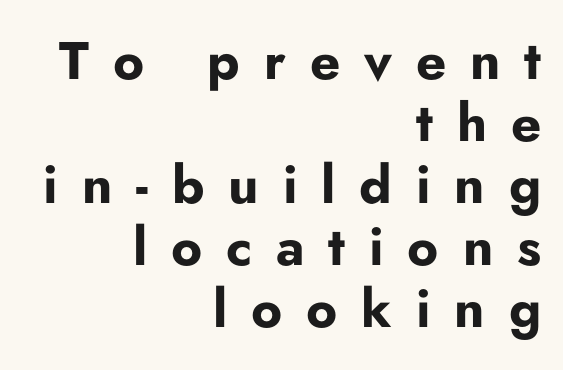
If you drew a line through each stem, it would be perfectly vertical. Heft: maximum for text — a bold. The gaps between neighbouring characters are conspicuously large. The zone under the glyphs is completely vacant. Each letter keeps its own natural width here, so spacing adapts to shape. Nothing sits at the stroke ends, so this counts as sans-serif.
